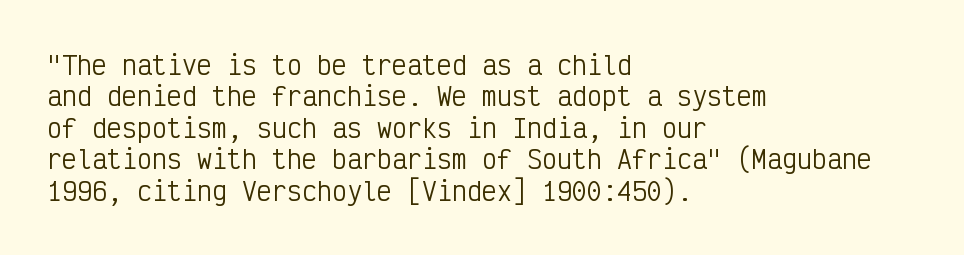
Q: Is the text bold? A: No.
Q: Is the text italic (slanted)? A: No, it is upright.
Q: Is the text underlined? A: No.
Q: How is the paragraph aligned? A: Left-aligned.
Q: Is the spacing between letters normal or unusually wide? A: Normal.
Q: Is the spacing between lines tight, normal or loose? A: Normal.
